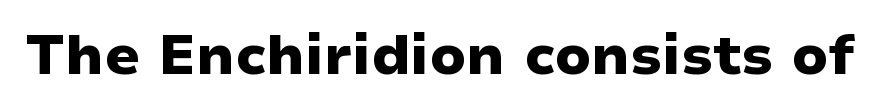
What kind of face is this? One without serifs — a sans. Letters rest on an invisible, unmarked baseline. The horizontal fit of the characters is conventional and even. Here the designer chose a conventional face with non-uniform glyph widths. Stroke thickness is high; the sample reads as a true bold. Designer's note — italics off, roman on.
